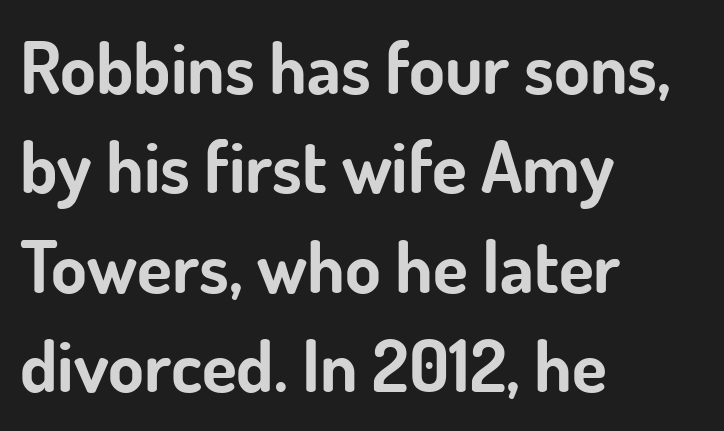
You can tell it's not italic because the verticals are truly vertical. Notice how thick the strokes are: this is what a full bold looks like. Nothing unusual about the tracking: characters are spaced as the font intends. These lines stack with their left ends in a neat column. This rendering employs a face without finishing strokes, i.e., a sans-serif. A bare baseline throughout the passage.
